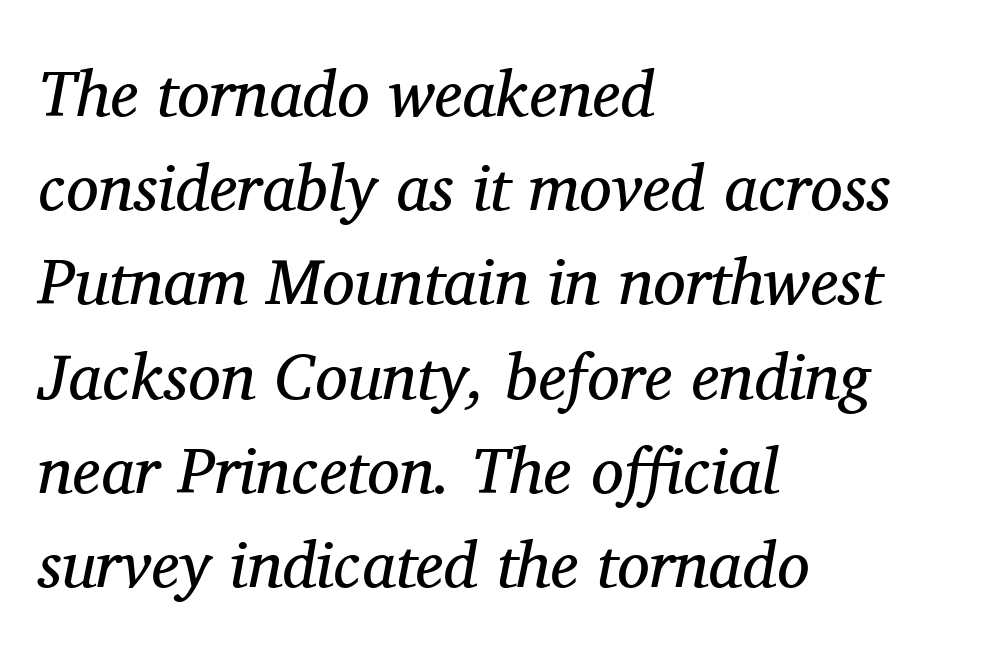
Q: Is the text bold? A: No.
Q: Is the text italic (slanted)? A: Yes, it leans right by about 11 degrees.
Q: Is the typeface a serif or a sans-serif typeface? A: Serif.
Q: Is the text underlined? A: No.
Q: How is the paragraph aligned? A: Left-aligned.
Q: Is the spacing between letters normal or unusually wide? A: Normal.
Q: Is the spacing between lines tight, normal or loose? A: Normal.
Q: Width (condensed, normal, or wide)? A: Normal.
Q: Stroke contrast? A: Medium.
Q: x-height? A: Medium.
Q: Monospaced? A: No.
